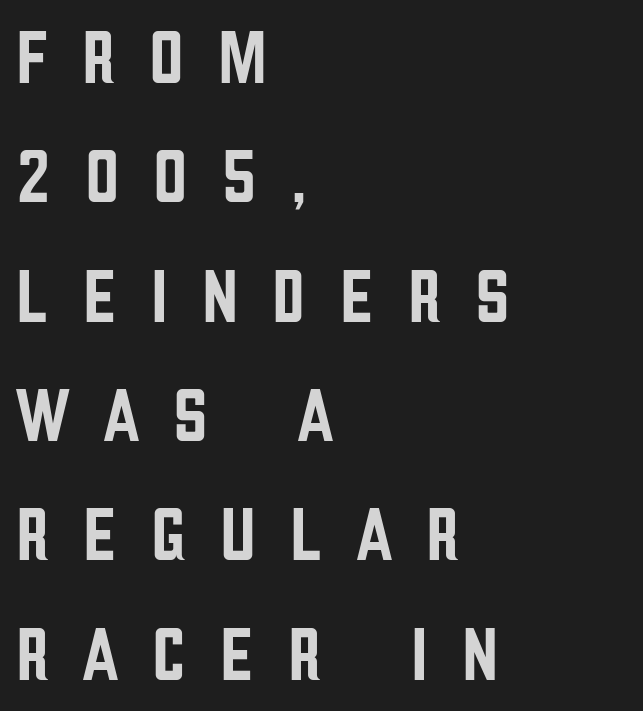
The image shows 76 px condensed sans-serif type, upright; set left-aligned, normal line spacing (1.57x), unusually wide letter spacing (+0.45 em), not underlined; low stroke contrast and a large x-height.
